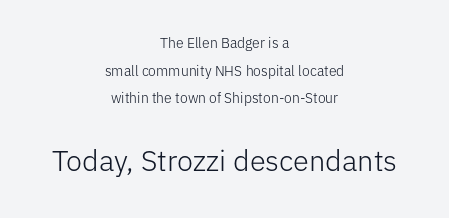
Q: Is the text bold? A: No.
Q: Is the text italic (slanted)? A: No, it is upright.
Q: Is the typeface a serif or a sans-serif typeface? A: Sans-serif.
Q: Is the text underlined? A: No.
Q: How is the paragraph aligned? A: Centered.
Q: Is the spacing between letters normal or unusually wide? A: Normal.
Q: Is the spacing between lines tight, normal or loose? A: Loose.
Q: Which block of text is set in a larger size, the first (top) or the second (bottom)? A: The second (bottom) one.
Q: Width (condensed, normal, or wide)? A: Normal.
Q: Stroke contrast? A: Low.
Q: x-height? A: Medium.
Q: Monospaced? A: No.
